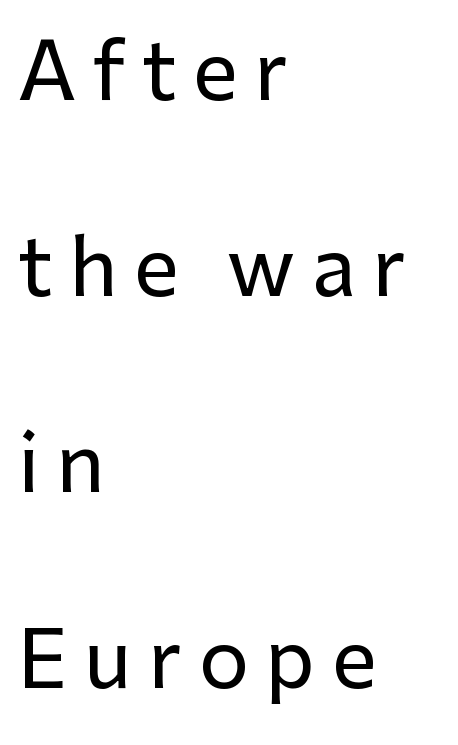
Examine the stroke ends and you'll find no serifs. The letters advance in unequal steps, a hallmark of proportional type. Compared with typical body copy, the letter spacing here is much looser. Just letters on the line, the space beneath them empty. Leftover space on each line is placed entirely after the last word.
